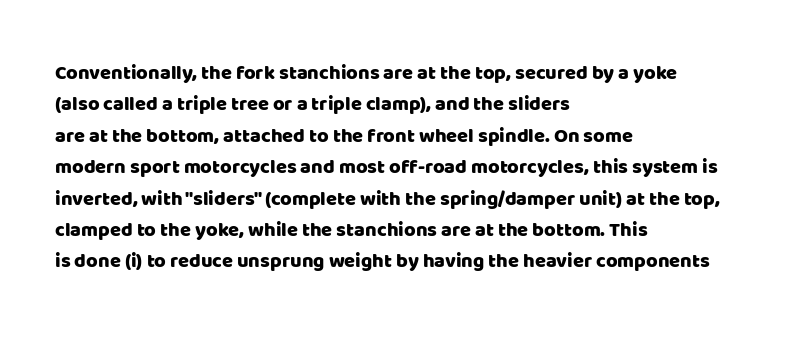
Compared with a centered layout, this one pins lines to the left instead. The space beneath each line is pristine and unruled. The passage shown stacks its lines at a standard gap. Do the letters lean? They stand straight. Spacing between characters is what you'd get straight out of the box.
